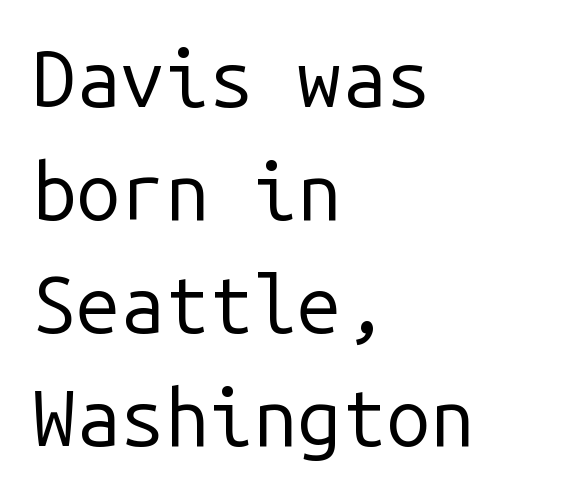
The rendering uses a moderate line-height, typical for paragraphs. This is the regular roman posture of the typeface. Weight: regular or lighter. Underline: absent.
